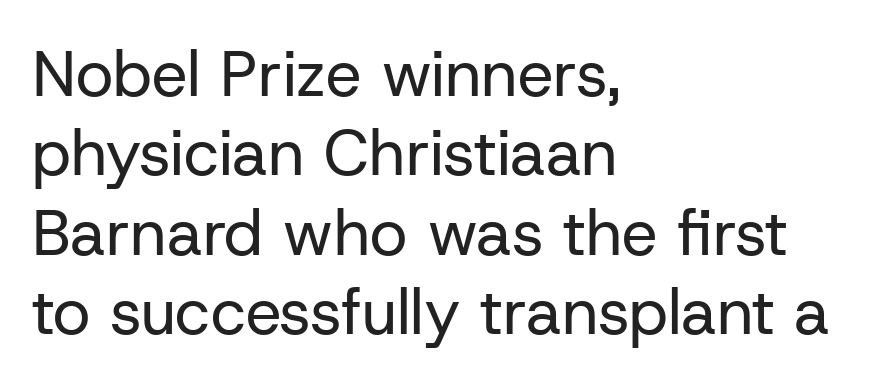
Stroke terminals: plain, sans-serif. Clear beneath every line of the passage. The letters stand upright; this is a roman face. Look at the tracking — it's just the regular setting, nothing added.
